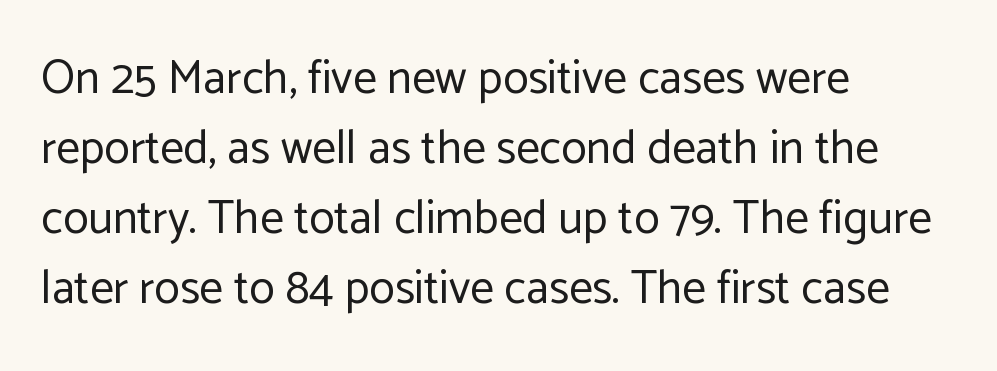
Q: Is the text bold? A: No.
Q: Is the text italic (slanted)? A: No, it is upright.
Q: Is the typeface a serif or a sans-serif typeface? A: Sans-serif.
Q: Is the text underlined? A: No.
Q: How is the paragraph aligned? A: Left-aligned.
Q: Is the spacing between letters normal or unusually wide? A: Normal.
Q: Is the spacing between lines tight, normal or loose? A: Normal.
Q: Width (condensed, normal, or wide)? A: Normal.
Q: Stroke contrast? A: Low.
Q: x-height? A: Medium.
Q: Monospaced? A: No.
